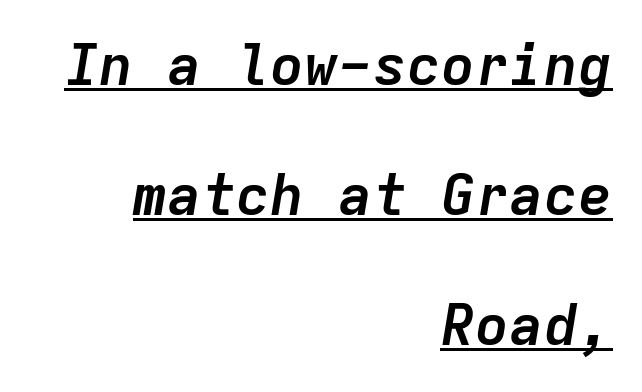
Do the characters align in a grid? Yes, the font is monospaced. Each line of the rendering has a horizontal stroke beneath the glyphs. Widely set lines give the paragraph a tall, airy silhouette. Yep, that's italic — everything's leaning. Tracking here is standard; glyphs follow each other at the usual distance. Does the copy run flush right? Yes — the right margin is perfectly even.
